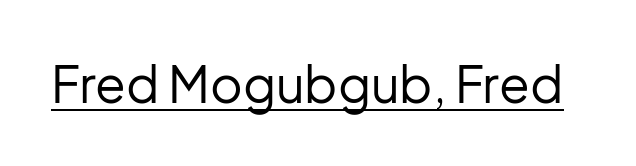
The image shows 50 px regular-weight sans-serif type, upright; set normal letter spacing, underlined; low stroke contrast and a medium x-height.
